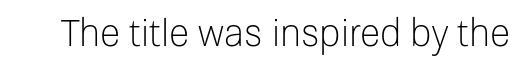
The image shows 37 px light sans-serif type, upright; set normal letter spacing, not underlined; low stroke contrast and a medium x-height.
